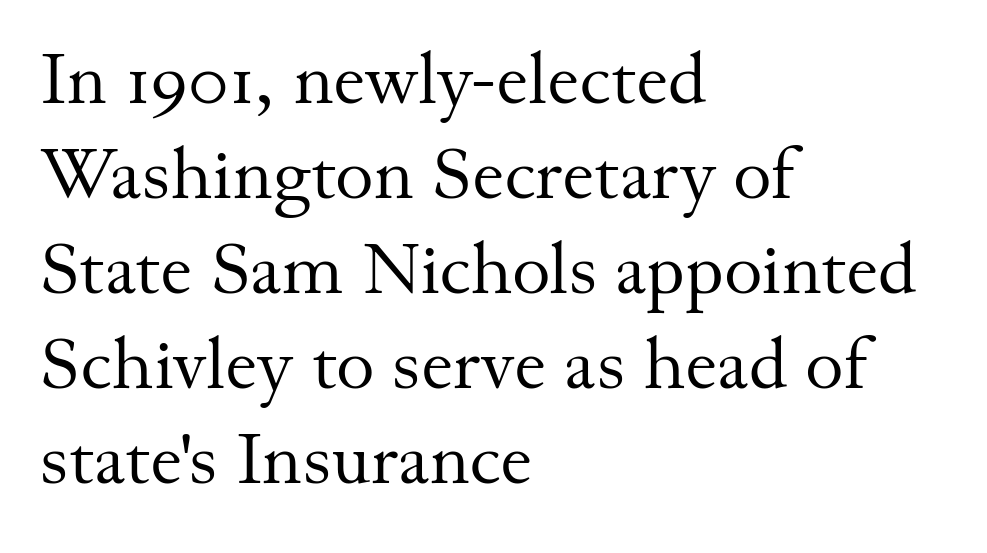
Q: Is the text bold? A: No.
Q: Is the text italic (slanted)? A: No, it is upright.
Q: Is the typeface a serif or a sans-serif typeface? A: Serif.
Q: Is the text underlined? A: No.
Q: How is the paragraph aligned? A: Left-aligned.
Q: Is the spacing between letters normal or unusually wide? A: Normal.
Q: Is the spacing between lines tight, normal or loose? A: Normal.
Q: Width (condensed, normal, or wide)? A: Normal.
Q: Stroke contrast? A: Medium.
Q: x-height? A: Small.
Q: Monospaced? A: No.
